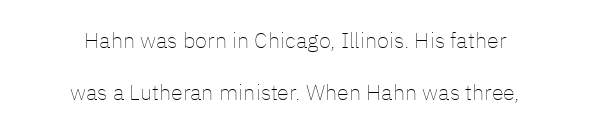
The image shows 22 px text type, upright; set centered, loose line spacing (2.38x), normal letter spacing, not underlined.
